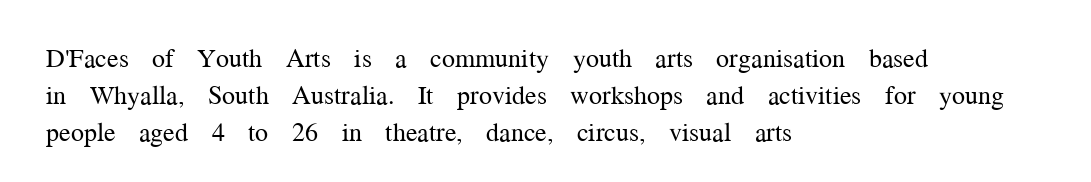
Rule under the text: the space is simply empty. The tracking reads as untouched default to a designer's eye. Compared with a typical body face, this is equally light or lighter still. A student would call this left alignment; a typographer would say flush left, rag right. The rows are spaced the way most documents space them.
